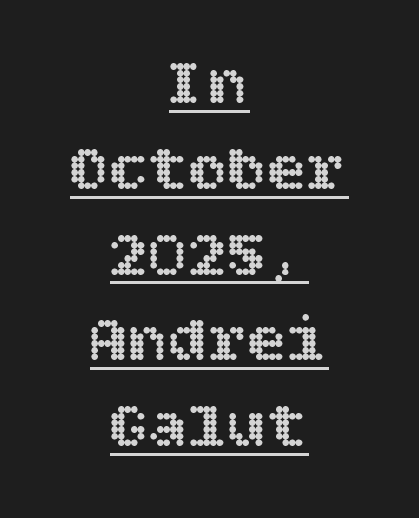
Posture: straight, roman, zero tilt. Each line is balanced around a shared central axis. Words appear dense and cohesive because spacing is normal. Regular leading. Underlined type.
